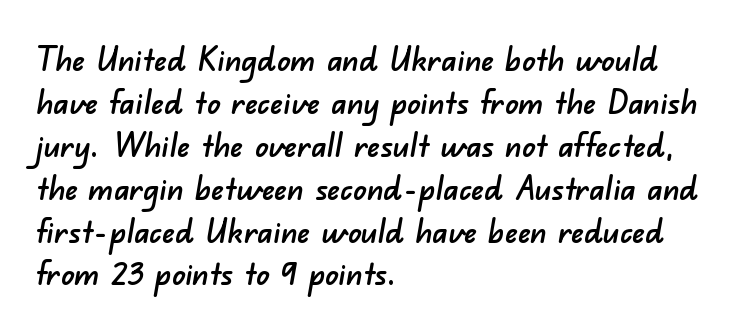
The image shows 33 px sans-serif type; set left-aligned, normal line spacing (1.3x), normal letter spacing, not underlined; low stroke contrast and a small x-height.
